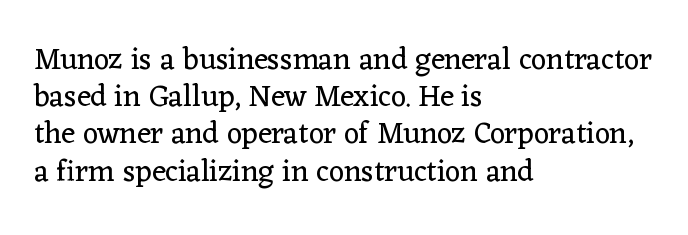
The image shows 30 px regular-weight serif type, upright; set left-aligned, line spacing 1.24x, normal letter spacing, not underlined; low stroke contrast and a medium x-height.
